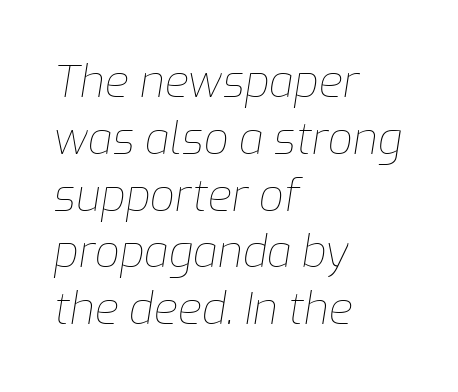
Each letter keeps its own natural width here, so spacing adapts to shape. A quiet, ordinary-to-light weight characterises the typeface. The leading is moderate, giving the passage an even texture. Notice how the stems are inclined rather than vertical — that's the hallmark of italics.
